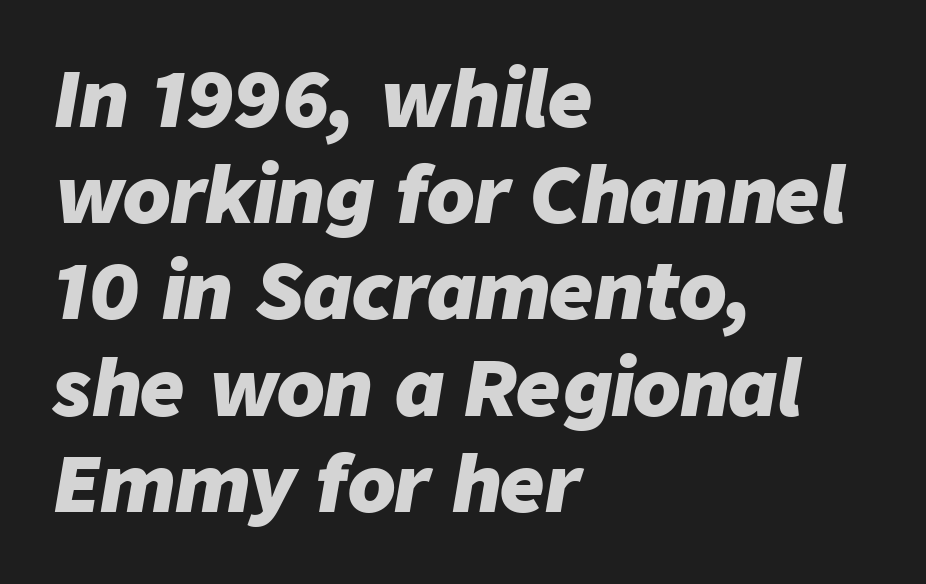
{"italic": "yes", "lean": "right", "slant_degrees": 9, "bold": "yes", "weight": "heavy", "width": "normal", "stroke_contrast": "low", "x_height": "medium", "monospaced": "no", "underline": "no", "align": "left", "line_spacing": "normal", "line_spacing_ratio": 1.25, "letter_spacing": "normal", "letter_spacing_em": 0.0, "glyph_px": 77}
